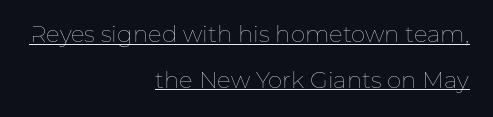
Q: Is the text bold? A: No.
Q: Is the text italic (slanted)? A: No, it is upright.
Q: Is the text underlined? A: Yes.
Q: How is the paragraph aligned? A: Right-aligned.
Q: Is the spacing between letters normal or unusually wide? A: Normal.
Q: Is the spacing between lines tight, normal or loose? A: Loose.
